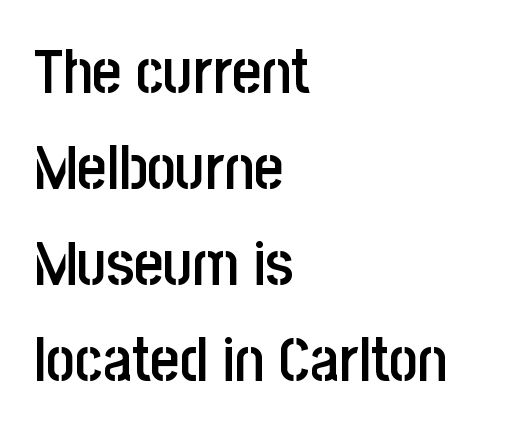
{"serif": "no", "italic": "no", "bold": "semi", "weight": "semibold", "width": "condensed", "stroke_contrast": "low", "x_height": "large", "monospaced": "no", "underline": "no", "align": "left", "line_spacing": "normal", "line_spacing_ratio": 1.55, "letter_spacing": "normal", "letter_spacing_em": 0.0, "glyph_px": 62}
